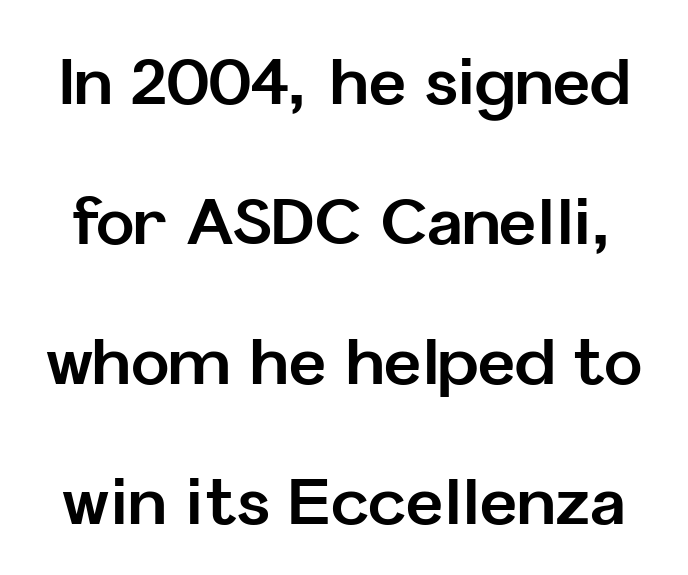
Q: Is the text bold? A: Yes.
Q: Is the text italic (slanted)? A: No, it is upright.
Q: Is the typeface a serif or a sans-serif typeface? A: Sans-serif.
Q: Is the text underlined? A: No.
Q: Is the spacing between letters normal or unusually wide? A: Normal.
Q: Is the spacing between lines tight, normal or loose? A: Loose.
Q: Width (condensed, normal, or wide)? A: Normal.
Q: Stroke contrast? A: Low.
Q: x-height? A: Medium.
Q: Monospaced? A: No.
